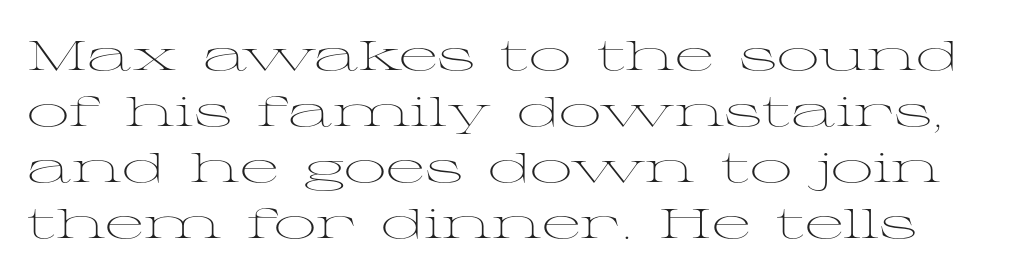
Q: Is the text bold? A: No.
Q: Is the text italic (slanted)? A: No, it is upright.
Q: Is the typeface a serif or a sans-serif typeface? A: Serif.
Q: Is the text underlined? A: No.
Q: Is the spacing between letters normal or unusually wide? A: Normal.
Q: Is the spacing between lines tight, normal or loose? A: Normal.
Q: Width (condensed, normal, or wide)? A: Wide.
Q: Stroke contrast? A: Medium.
Q: x-height? A: Medium.
Q: Monospaced? A: No.
